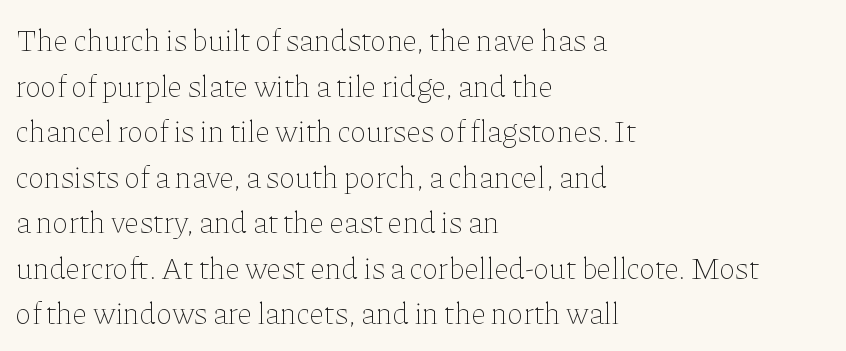
The image shows 31 px thin type, upright; set left-aligned, normal line spacing (1.47x), normal letter spacing, not underlined; low stroke contrast and a medium x-height.
